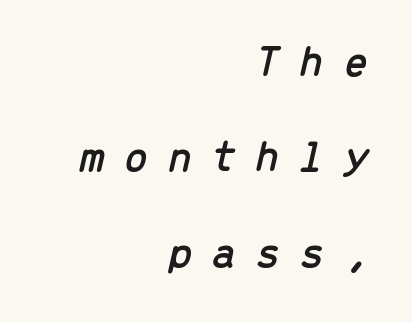
{"italic": "yes", "lean": "right", "slant_degrees": 13, "width": "normal", "stroke_contrast": "low", "x_height": "medium", "monospaced": "yes", "underline": "no", "align": "right", "line_spacing": "loose", "line_spacing_ratio": 2.17, "letter_spacing": "wide", "letter_spacing_em": 0.44, "glyph_px": 44}
